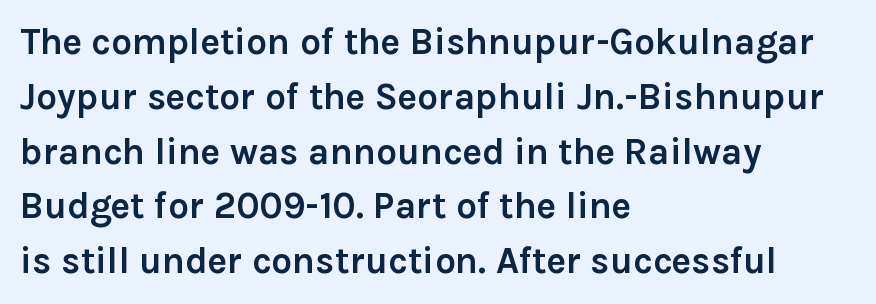
Leftover space on each line is placed entirely after the last word. You could not count columns in this text — the font is proportionally spaced. Successive baselines arrive at the customary interval. Examine the stroke ends and you'll find no serifs. Plain, unruled lines of type. Look at the tracking — it's just the regular setting, nothing added.
